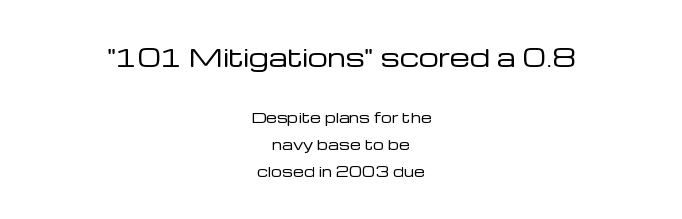
The image shows 25 px text type, upright; set centered, loose line spacing (1.92x), normal letter spacing, not underlined; the first (top) block is 1.79x larger.
